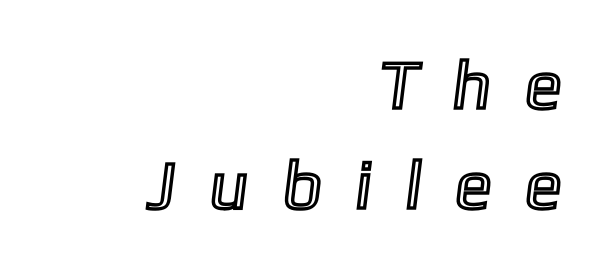
{"width": "normal", "x_height": "medium", "monospaced": "no", "underline": "no", "align": "right", "line_spacing": "normal", "line_spacing_ratio": 1.45, "letter_spacing": "wide", "letter_spacing_em": 0.48, "glyph_px": 69}
